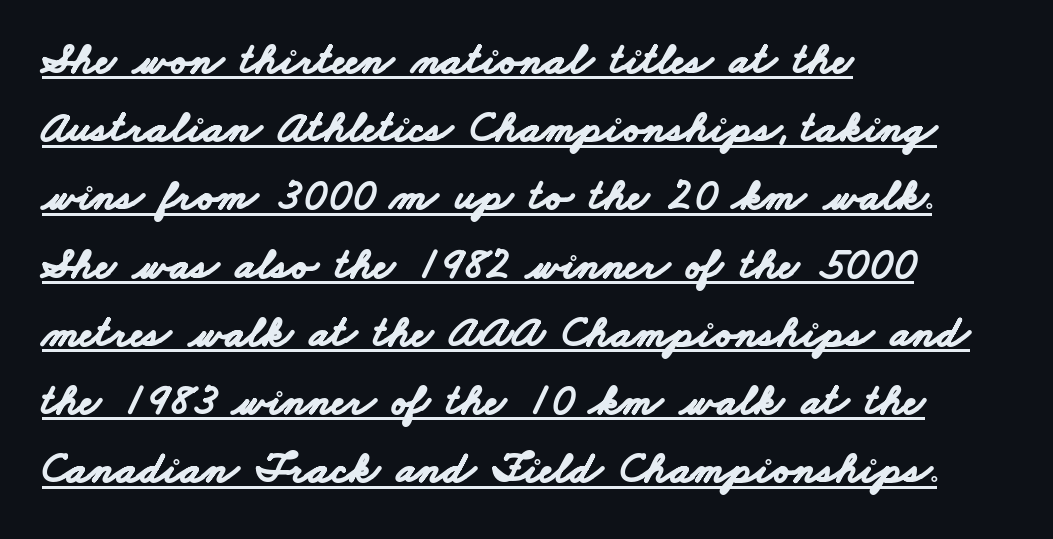
This is heavy type, rendered in bold. Honestly, the letter spacing is just normal — you wouldn't notice it. This rendering features underlined lettering. Notice how descenders clear the ascenders below comfortably — that's standard leading. You could not count columns in this text — the font is proportionally spaced.
